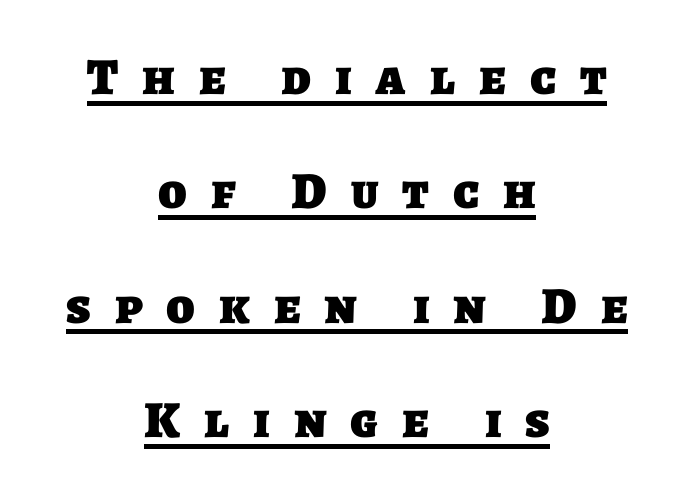
The image shows 52 px heavy sans-serif type; set centered, loose line spacing (2.2x), unusually wide letter spacing (+0.46 em), underlined; low stroke contrast and a large x-height.
